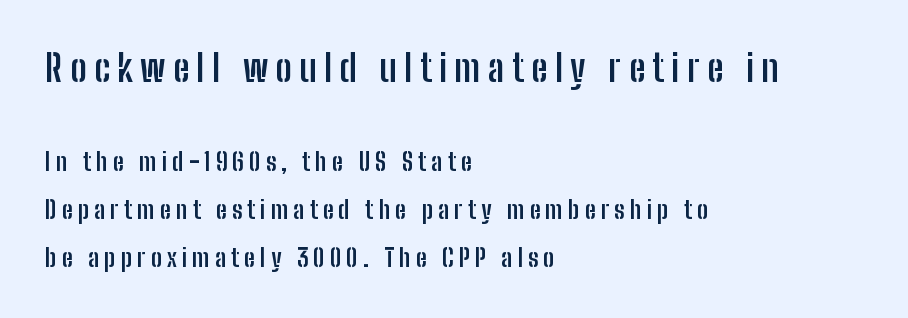
This rendering employs a face without finishing strokes, i.e., a sans-serif. The text block is weighted toward the left margin, trailing off unevenly rightward. When letters stand straight like this, we call the style roman or upright. Check under the words: just untouched page. Look at the tracking — it's clearly loosened, letters drifting apart. Bold? Absolutely — the strokes are thick and heavy.
